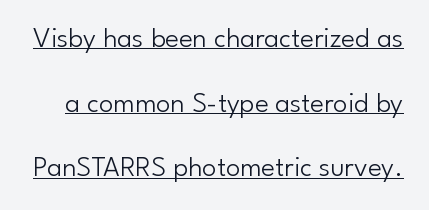
{"serif": "no", "italic": "no", "bold": "no", "weight": "light", "width": "normal", "stroke_contrast": "low", "x_height": "small", "monospaced": "no", "underline": "yes", "line_spacing": "loose", "line_spacing_ratio": 2.23, "letter_spacing": "normal", "letter_spacing_em": 0.0, "glyph_px": 29}
